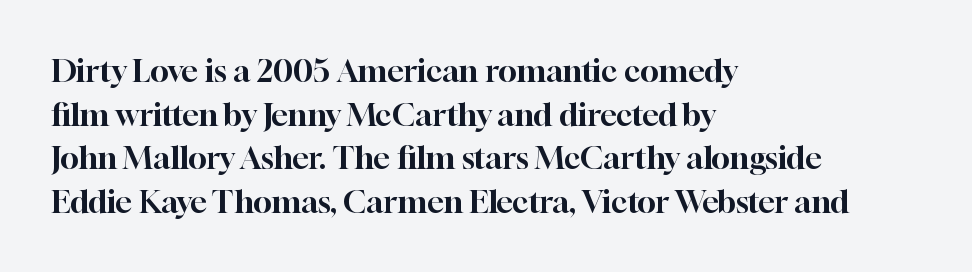
{"serif": "yes", "italic": "no", "width": "normal", "stroke_contrast": "high", "x_height": "medium", "monospaced": "no", "underline": "no", "align": "left", "line_spacing": "normal", "line_spacing_ratio": 1.41, "letter_spacing": "normal", "letter_spacing_em": 0.0, "glyph_px": 31}
